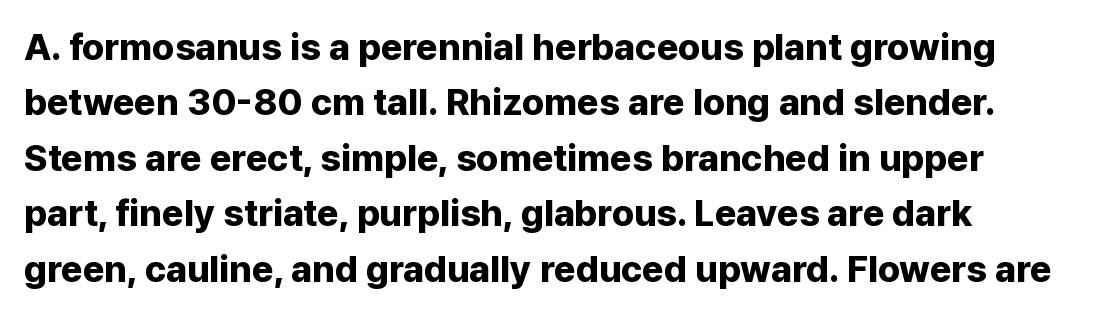
You'd pick this weight for a headline — it's a proper bold. The words here are not underlined. Check where the strokes stop: nothing finishes them off — pure sans. No extra tracking has been applied to these lines. Character widths vary here, with narrow letters taking less room than wide ones. Notice how the stems are strictly vertical — no italics here.
